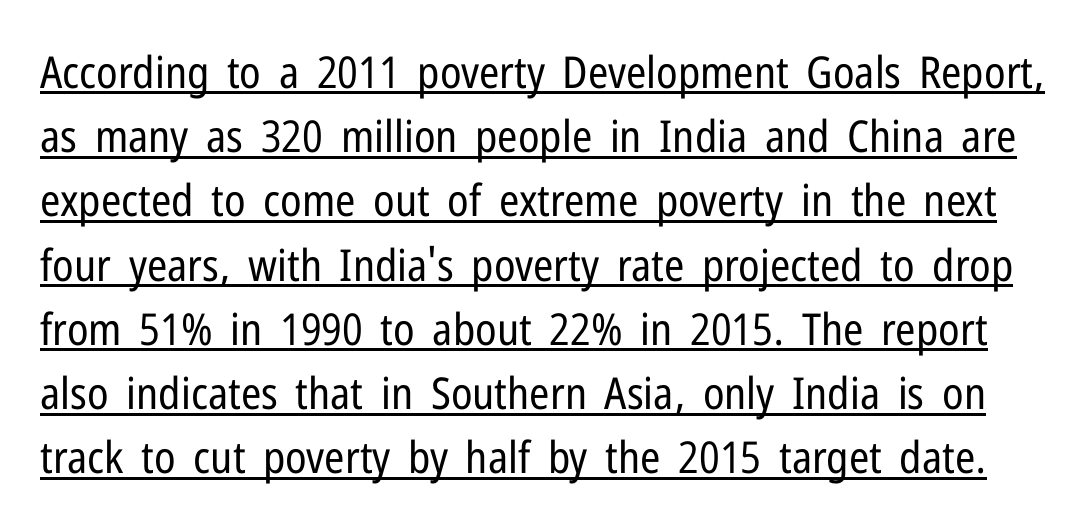
Whoever set this chose a conventional vertical rhythm. If you drew a line through each stem, it would be perfectly vertical. Looks like regular typesetting: each glyph gets only the width it needs. These glyphs show unthickened strokes, regular width or finer. Nope, no serifs anywhere on these letters. You can see a thin bar hugging the bottom of the glyphs.
